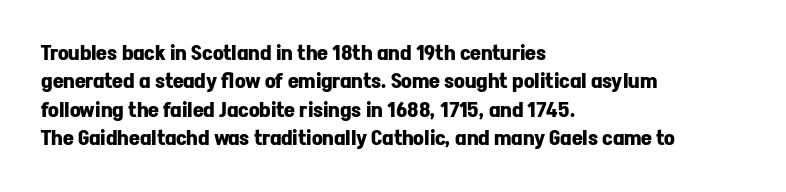
The lines in this sample share a left origin and differ only in where they stop. The block of text has a typical density, with ordinary space between rows. Posture: upright roman. The characters look thick and weighty, a clear bold. Letters rest on an invisible, unmarked baseline. There is no visible air inserted between adjacent glyphs.
